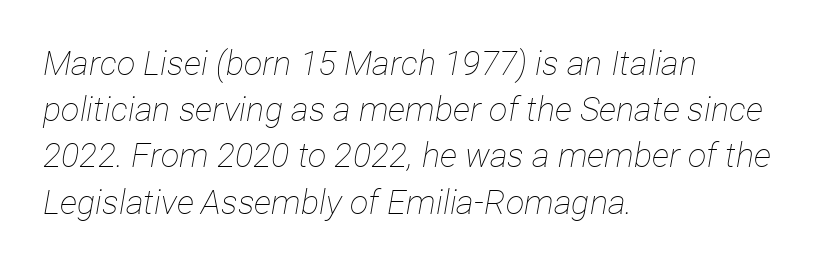
Q: Is the text bold? A: No.
Q: Is the text italic (slanted)? A: Yes, it leans right by about 12 degrees.
Q: Is the text underlined? A: No.
Q: How is the paragraph aligned? A: Left-aligned.
Q: Is the spacing between letters normal or unusually wide? A: Normal.
Q: Is the spacing between lines tight, normal or loose? A: Normal.
Q: Width (condensed, normal, or wide)? A: Condensed.
Q: Stroke contrast? A: Low.
Q: x-height? A: Medium.
Q: Monospaced? A: No.
